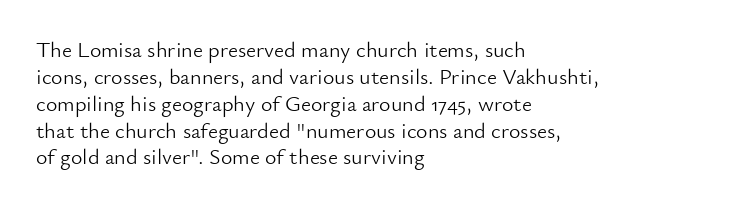
Q: Is the text bold? A: No.
Q: Is the text italic (slanted)? A: No, it is upright.
Q: Is the text underlined? A: No.
Q: How is the paragraph aligned? A: Left-aligned.
Q: Is the spacing between letters normal or unusually wide? A: Normal.
